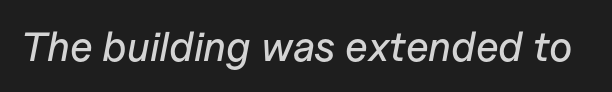
The image shows 41 px text type, italic (leaning right); set normal letter spacing, not underlined; low stroke contrast and a medium x-height.
